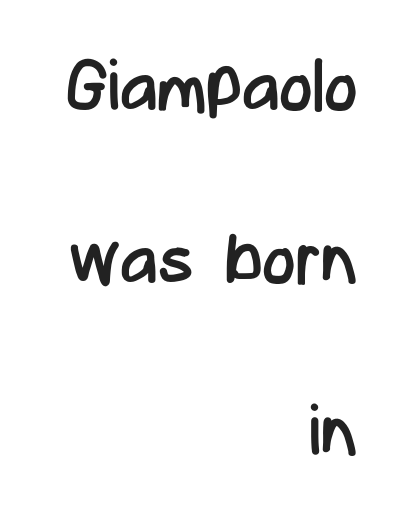
Horizontal alignment here is rightward, an uncommon choice for prose. Examine the stroke ends and you'll find no serifs. You could not count columns in this text — the font is proportionally spaced. A typesetter would mark this as roman, not italic. Students, note that the glyphs here touch the page at normal intervals. The words here are not underlined.
